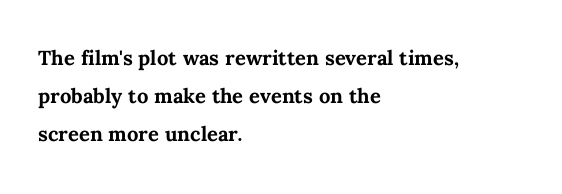
Q: Is the text bold? A: Yes.
Q: Is the text italic (slanted)? A: No, it is upright.
Q: Is the text underlined? A: No.
Q: How is the paragraph aligned? A: Left-aligned.
Q: Is the spacing between letters normal or unusually wide? A: Normal.
Q: Is the spacing between lines tight, normal or loose? A: Normal.
